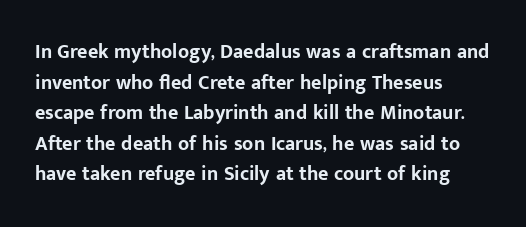
{"italic": "no", "bold": "yes", "underline": "no", "align": "left", "line_spacing": "normal", "line_spacing_ratio": 1.53, "letter_spacing": "normal", "letter_spacing_em": 0.0, "glyph_px": 20}
